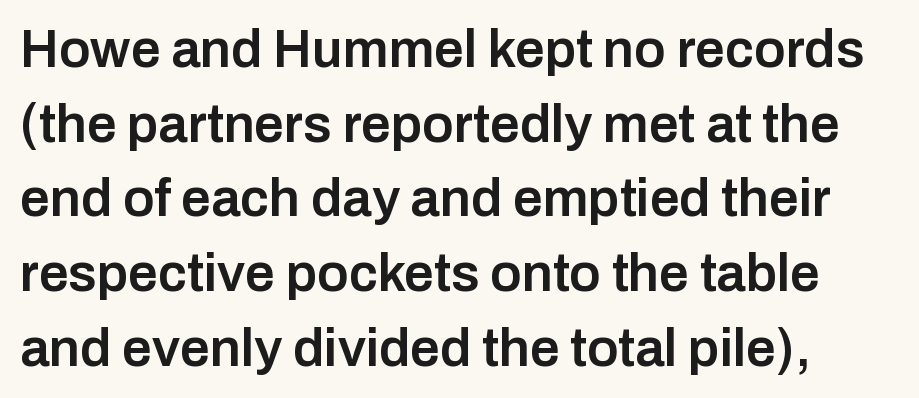
Q: Is the text bold? A: Semi-bold.
Q: Is the text italic (slanted)? A: No, it is upright.
Q: Is the typeface a serif or a sans-serif typeface? A: Sans-serif.
Q: Is the text underlined? A: No.
Q: How is the paragraph aligned? A: Left-aligned.
Q: Is the spacing between letters normal or unusually wide? A: Normal.
Q: Is the spacing between lines tight, normal or loose? A: Normal.
Q: Width (condensed, normal, or wide)? A: Normal.
Q: Stroke contrast? A: Low.
Q: x-height? A: Medium.
Q: Monospaced? A: No.
